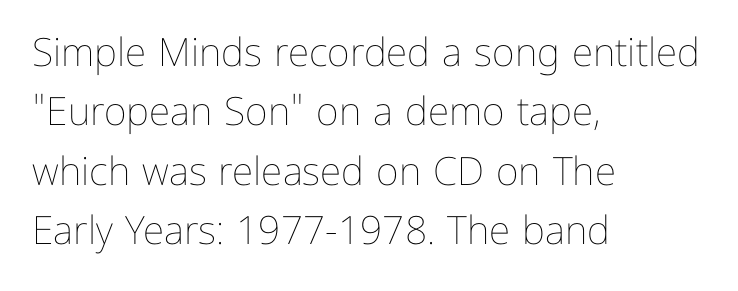
{"italic": "no", "bold": "no", "weight": "thin", "width": "normal", "stroke_contrast": "low", "x_height": "medium", "monospaced": "no", "underline": "no", "align": "left", "line_spacing": "normal", "line_spacing_ratio": 1.52, "letter_spacing": "normal", "letter_spacing_em": 0.0, "glyph_px": 39}
